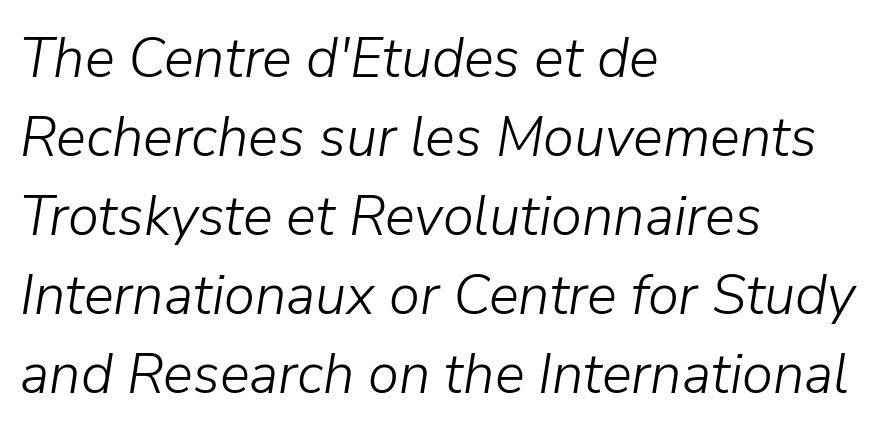
The image shows 56 px light type, italic (leaning right); set left-aligned, normal line spacing (1.41x), normal letter spacing, not underlined; low stroke contrast and a medium x-height.
